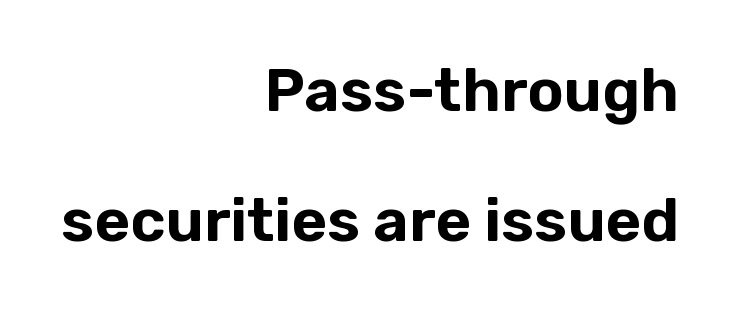
Q: Is the text italic (slanted)? A: No, it is upright.
Q: Is the typeface a serif or a sans-serif typeface? A: Sans-serif.
Q: Is the text underlined? A: No.
Q: How is the paragraph aligned? A: Right-aligned.
Q: Is the spacing between letters normal or unusually wide? A: Normal.
Q: Is the spacing between lines tight, normal or loose? A: Loose.
Q: Width (condensed, normal, or wide)? A: Normal.
Q: Stroke contrast? A: Low.
Q: x-height? A: Medium.
Q: Monospaced? A: No.
